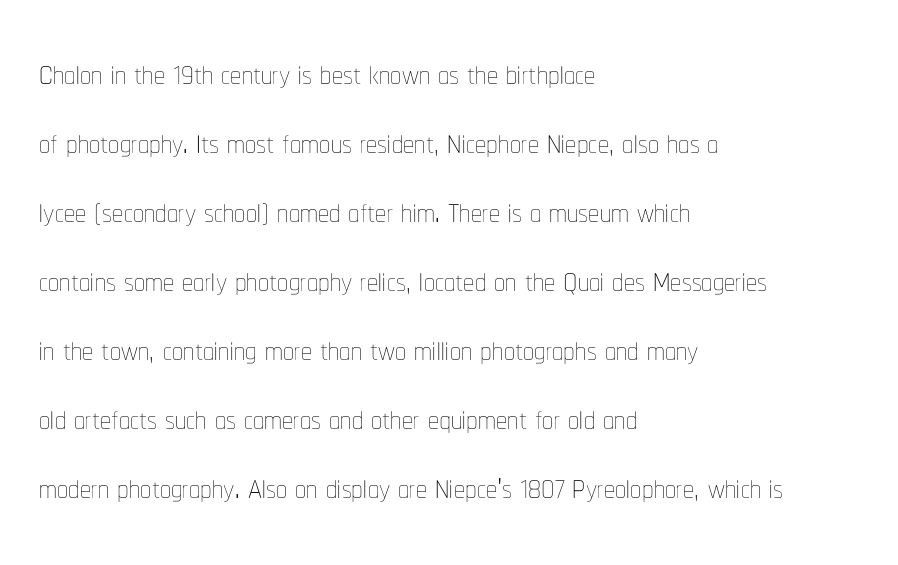
{"italic": "no", "bold": "no", "weight": "thin", "width": "condensed", "stroke_contrast": "low", "x_height": "medium", "monospaced": "no", "underline": "no", "align": "left", "line_spacing": "normal", "line_spacing_ratio": 1.57, "letter_spacing": "normal", "letter_spacing_em": 0.0, "glyph_px": 44}
